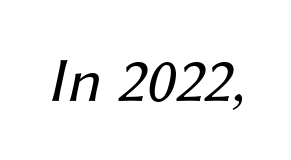
Note: no serifs on the glyphs. Weight: not bold — regular or lighter. The face used here is rendered with its standard letterfit. Here the designer chose a conventional face with non-uniform glyph widths. Check under the words: just untouched page.
